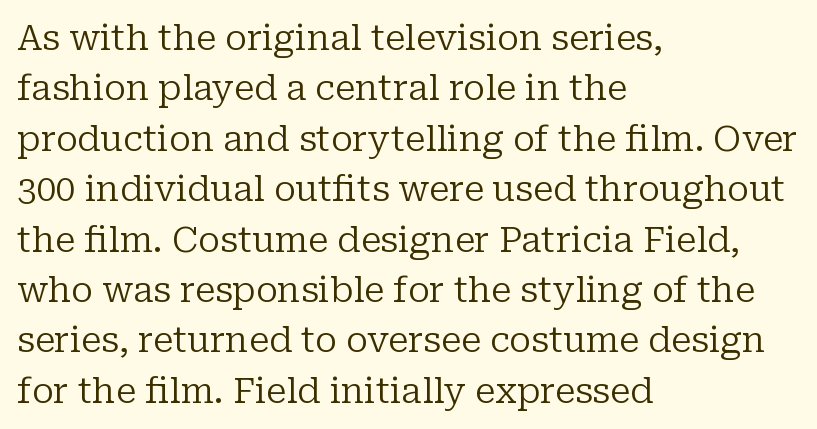
The image shows 35 px regular-weight serif type, upright; set left-aligned, normal line spacing (1.44x), normal letter spacing, not underlined; low stroke contrast and a medium x-height.
